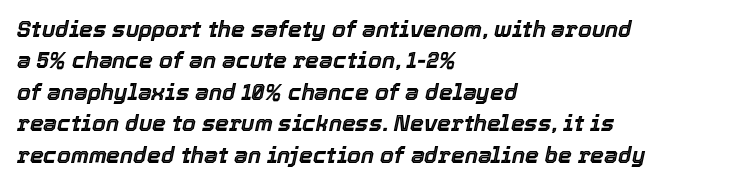
Q: Is the text italic (slanted)? A: Yes, it leans right by about 12 degrees.
Q: Is the text underlined? A: No.
Q: How is the paragraph aligned? A: Left-aligned.
Q: Is the spacing between letters normal or unusually wide? A: Normal.
Q: Is the spacing between lines tight, normal or loose? A: Normal.
